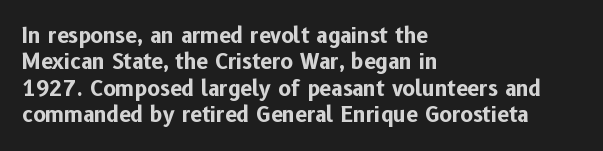
The image shows 21 px bold type, upright; set left-aligned, normal line spacing (1.26x), normal letter spacing, not underlined.
